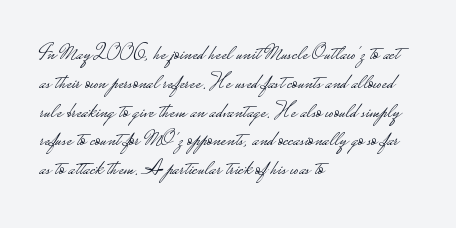
The image shows 22 px text type; set left-aligned, normal line spacing (1.31x), normal letter spacing, not underlined.
